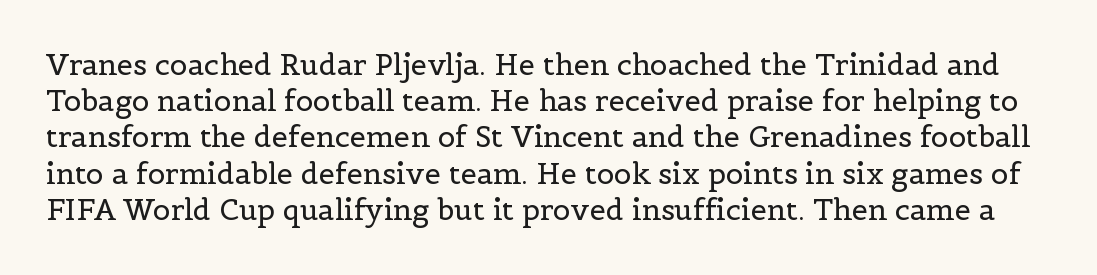
Vertical strokes here are truly vertical. The face used here is proportionally spaced, like ordinary book or web type. The space directly below the letters is spotless. Successive baselines arrive at the customary interval.
